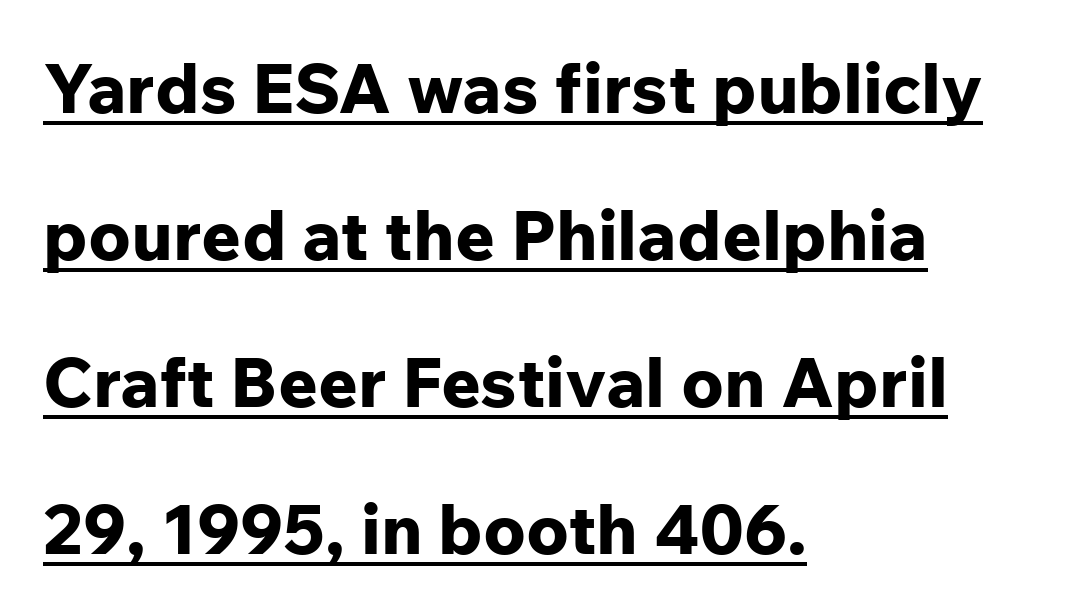
{"serif": "no", "italic": "no", "bold": "yes", "weight": "bold", "width": "normal", "stroke_contrast": "low", "x_height": "medium", "monospaced": "no", "underline": "yes", "align": "left", "line_spacing": "loose", "line_spacing_ratio": 2.13, "letter_spacing": "normal", "letter_spacing_em": 0.0, "glyph_px": 69}
